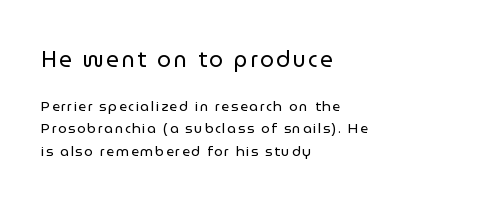
Q: Is the text bold? A: No.
Q: Is the text italic (slanted)? A: No, it is upright.
Q: Is the text underlined? A: No.
Q: How is the paragraph aligned? A: Left-aligned.
Q: Is the spacing between lines tight, normal or loose? A: Normal.
Q: Which block of text is set in a larger size, the first (top) or the second (bottom)? A: The first (top) one.
